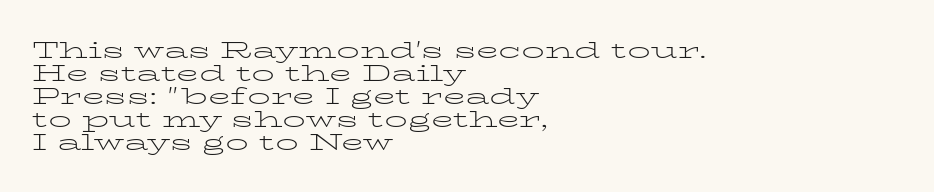
Glyph-to-glyph distance matches everyday printed text. The typesetting does not lean heavy: it is not bold. The strip under each line holds only bare page. Casual observation: everything's shoved over to the left.
